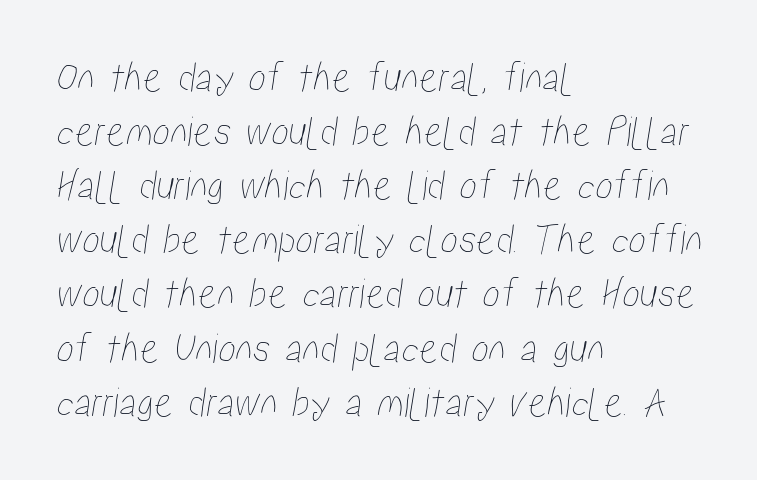
The image shows 44 px condensed type; set left-aligned, line spacing 1.23x, normal letter spacing, not underlined; low stroke contrast and a medium x-height.
